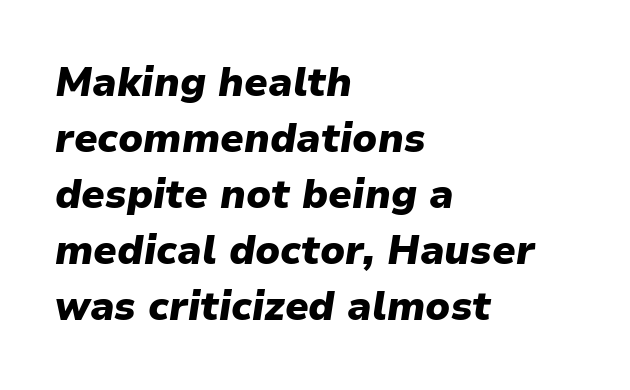
The image shows 40 px heavy type, italic (leaning right); set left-aligned, normal line spacing (1.4x), normal letter spacing, not underlined; low stroke contrast and a medium x-height.
